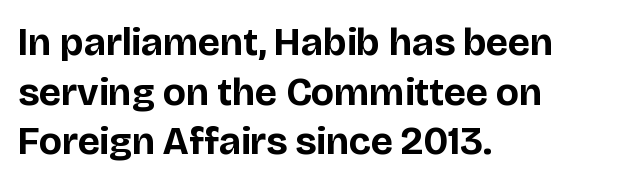
Q: Is the text bold? A: Yes.
Q: Is the text italic (slanted)? A: No, it is upright.
Q: Is the typeface a serif or a sans-serif typeface? A: Sans-serif.
Q: Is the text underlined? A: No.
Q: How is the paragraph aligned? A: Left-aligned.
Q: Is the spacing between letters normal or unusually wide? A: Normal.
Q: Is the spacing between lines tight, normal or loose? A: Normal.
Q: Width (condensed, normal, or wide)? A: Normal.
Q: Stroke contrast? A: Low.
Q: x-height? A: Large.
Q: Monospaced? A: No.
